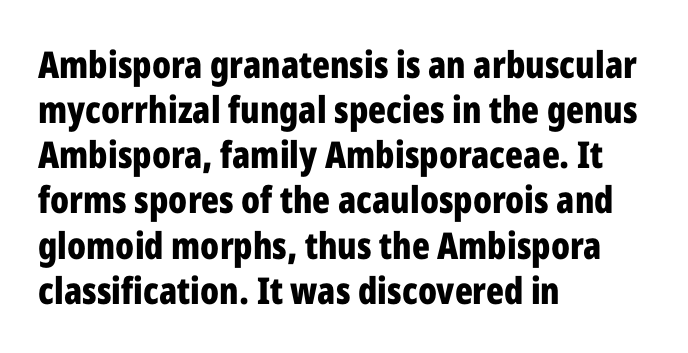
Q: Is the text bold? A: Yes.
Q: Is the text italic (slanted)? A: No, it is upright.
Q: Is the typeface a serif or a sans-serif typeface? A: Sans-serif.
Q: Is the text underlined? A: No.
Q: How is the paragraph aligned? A: Left-aligned.
Q: Is the spacing between letters normal or unusually wide? A: Normal.
Q: Width (condensed, normal, or wide)? A: Condensed.
Q: Stroke contrast? A: Low.
Q: x-height? A: Medium.
Q: Monospaced? A: No.
